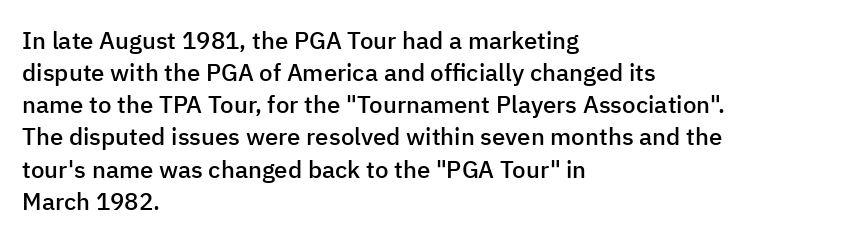
The string is rendered with underlining switched off. Stroke thickness is moderately raised; the sample reads as semibold. Tracking here is standard; glyphs follow each other at the usual distance. The block of text has a typical density, with ordinary space between rows.
